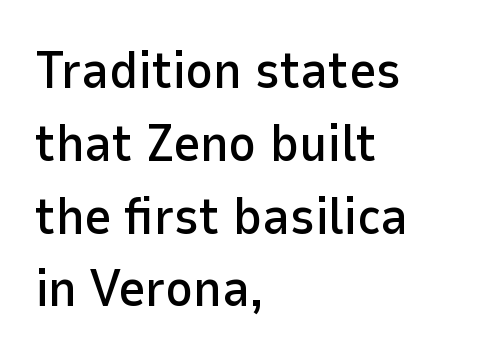
Q: Is the text italic (slanted)? A: No, it is upright.
Q: Is the typeface a serif or a sans-serif typeface? A: Sans-serif.
Q: Is the text underlined? A: No.
Q: How is the paragraph aligned? A: Left-aligned.
Q: Is the spacing between letters normal or unusually wide? A: Normal.
Q: Is the spacing between lines tight, normal or loose? A: Normal.
Q: Width (condensed, normal, or wide)? A: Normal.
Q: Stroke contrast? A: Low.
Q: x-height? A: Medium.
Q: Monospaced? A: No.
